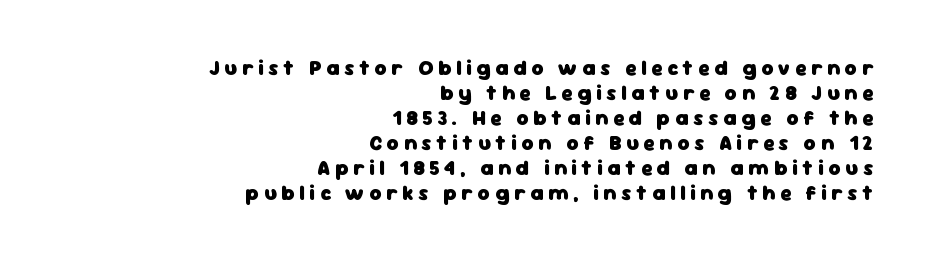
The image shows 21 px bold type, upright; set right-aligned, line spacing 1.19x, unusually wide letter spacing (+0.22 em), not underlined.
